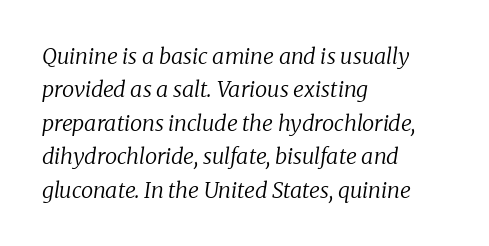
Each word holds together tightly as a unit, with standard inter-letter gaps. Type without underlining. One-word summary of the alignment: left. How would I describe the line gaps? Plain and ordinary. Heft: none added — not bold. The font's italic variant was chosen for this text.
